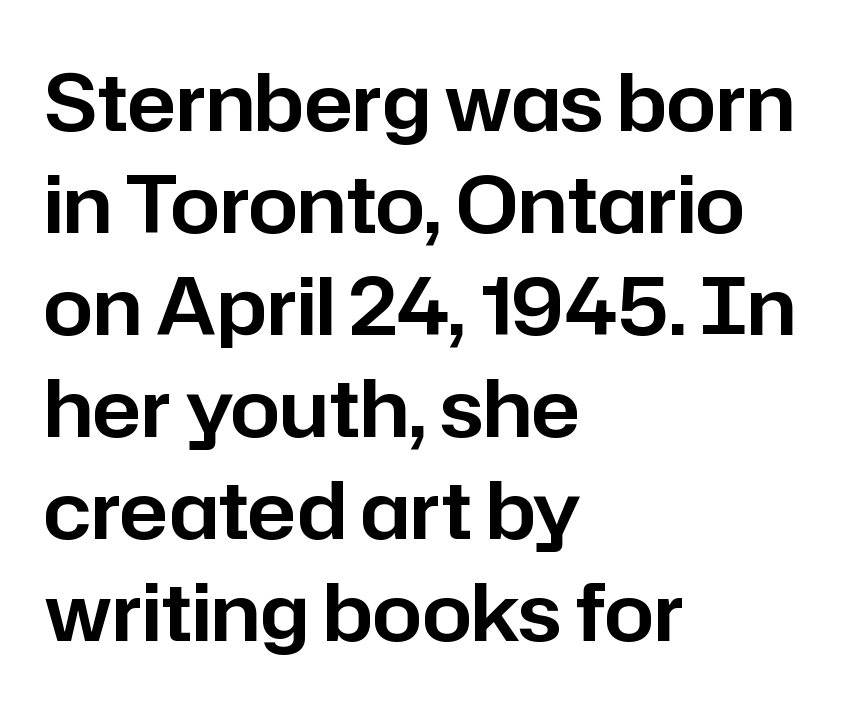
The strip under each line holds only bare page. In terms of posture, this sample is upright. These lines stack with their left ends in a neat column. Regular leading.
